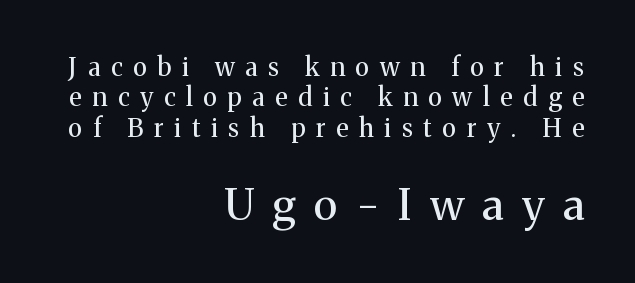
The type is letterspaced generously, with wide tracking. If you drew a line through each stem, it would be perfectly vertical. The typesetter chose a ragged-left arrangement here. The rendering uses natural spacing where letterforms have individual widths. Two sizes are in play, and the larger belongs to the second block.
